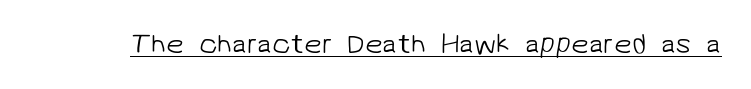
These lines are rendered in a variable-pitch font. Stroke mass is kept to a normal reading level or below. Every word sits above its own underline. I'd call this a sans setting — the letters go barefoot. Caption: standard tracking, unaltered.
